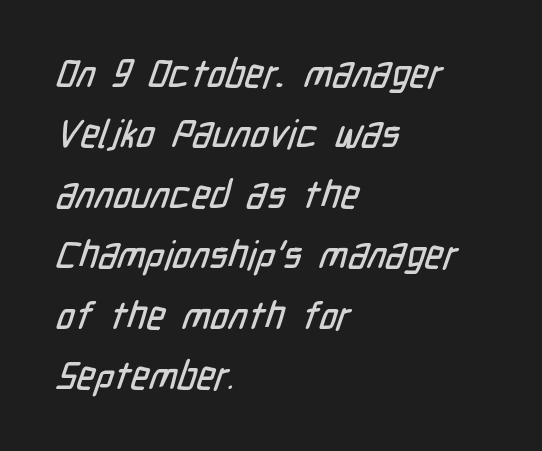
{"serif": "no", "width": "condensed", "stroke_contrast": "low", "x_height": "medium", "monospaced": "no", "underline": "no", "align": "left", "line_spacing": "normal", "line_spacing_ratio": 1.55, "letter_spacing": "normal", "letter_spacing_em": 0.0, "glyph_px": 39}
